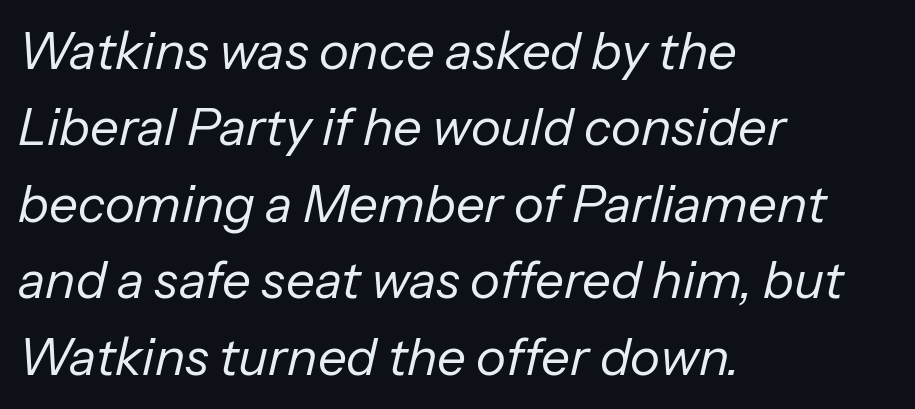
Q: Is the text bold? A: No.
Q: Is the text italic (slanted)? A: Yes, it leans right by about 13 degrees.
Q: Is the text underlined? A: No.
Q: How is the paragraph aligned? A: Left-aligned.
Q: Is the spacing between letters normal or unusually wide? A: Normal.
Q: Is the spacing between lines tight, normal or loose? A: Normal.
Q: Width (condensed, normal, or wide)? A: Normal.
Q: Stroke contrast? A: Low.
Q: x-height? A: Medium.
Q: Monospaced? A: No.
